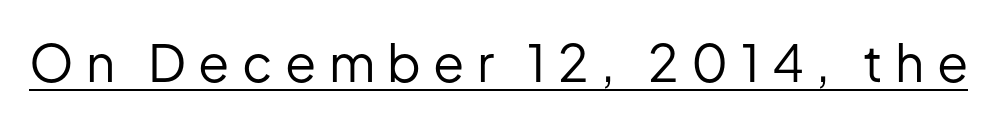
Q: Is the text bold? A: No.
Q: Is the text italic (slanted)? A: No, it is upright.
Q: Is the typeface a serif or a sans-serif typeface? A: Sans-serif.
Q: Is the text underlined? A: Yes.
Q: Is the spacing between letters normal or unusually wide? A: Unusually wide.
Q: Width (condensed, normal, or wide)? A: Normal.
Q: Stroke contrast? A: Low.
Q: x-height? A: Medium.
Q: Monospaced? A: No.
